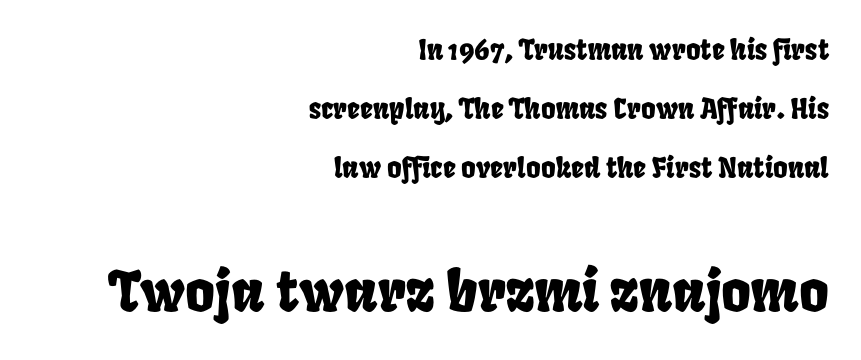
{"width": "condensed", "stroke_contrast": "low", "x_height": "large", "monospaced": "no", "underline": "no", "align": "right", "line_spacing": "loose", "line_spacing_ratio": 2.11, "letter_spacing": "normal", "letter_spacing_em": 0.0, "larger_block": "second", "size_ratio": 2.04, "glyph_px": 57}
